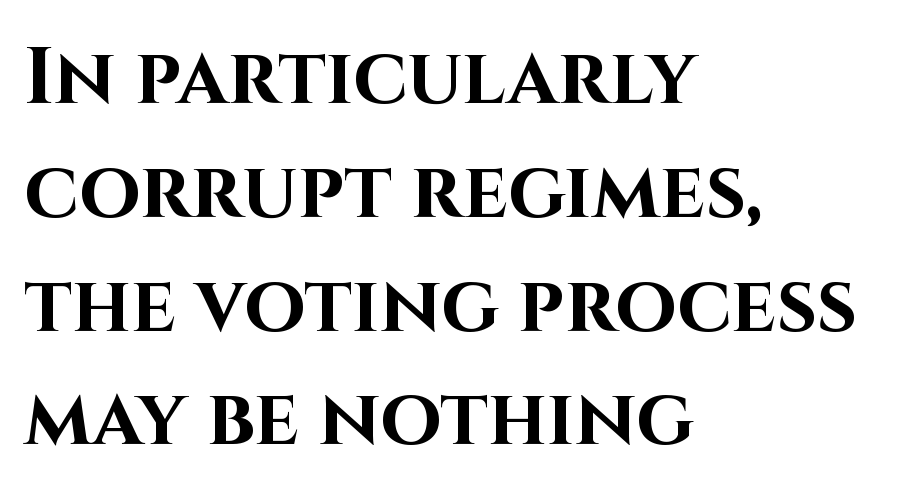
Q: Is the text bold? A: Yes.
Q: Is the text italic (slanted)? A: No, it is upright.
Q: Is the typeface a serif or a sans-serif typeface? A: Sans-serif.
Q: Is the text underlined? A: No.
Q: How is the paragraph aligned? A: Left-aligned.
Q: Is the spacing between letters normal or unusually wide? A: Normal.
Q: Is the spacing between lines tight, normal or loose? A: Normal.
Q: Width (condensed, normal, or wide)? A: Normal.
Q: Stroke contrast? A: High.
Q: x-height? A: Large.
Q: Monospaced? A: No.
